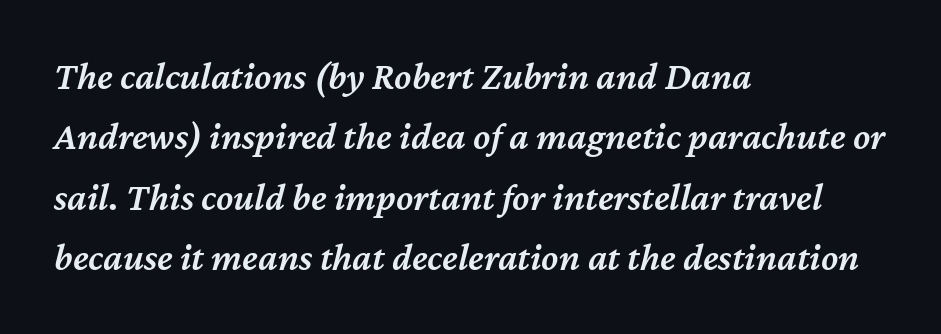
Visually the block forms a straight wall on the left and a jagged coastline on the right. Italic? Definitely — the glyphs are oblique. Students, note that the glyphs here touch the page at normal intervals. A typesetter would call this proportional, since set widths differ per character.
